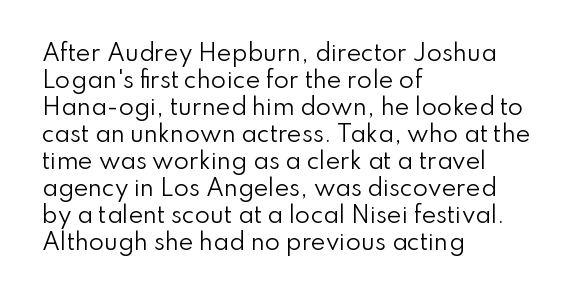
Q: Is the text bold? A: No.
Q: Is the text italic (slanted)? A: No, it is upright.
Q: Is the text underlined? A: No.
Q: How is the paragraph aligned? A: Left-aligned.
Q: Is the spacing between letters normal or unusually wide? A: Normal.
